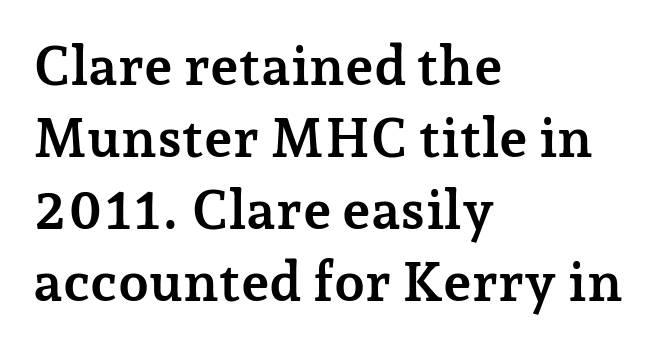
The lines sit at an ordinary, default distance from one another. Look at the tracking — it's just the regular setting, nothing added. Each letter keeps its own natural width here, so spacing adapts to shape. Strong, thick strokes mark this as bold type.
